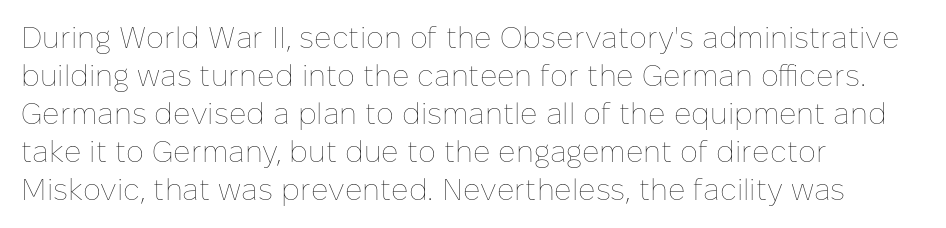
Q: Is the text bold? A: No.
Q: Is the text italic (slanted)? A: No, it is upright.
Q: Is the text underlined? A: No.
Q: How is the paragraph aligned? A: Left-aligned.
Q: Is the spacing between letters normal or unusually wide? A: Normal.
Q: Is the spacing between lines tight, normal or loose? A: Normal.
Q: Width (condensed, normal, or wide)? A: Normal.
Q: Stroke contrast? A: Low.
Q: x-height? A: Medium.
Q: Monospaced? A: No.
